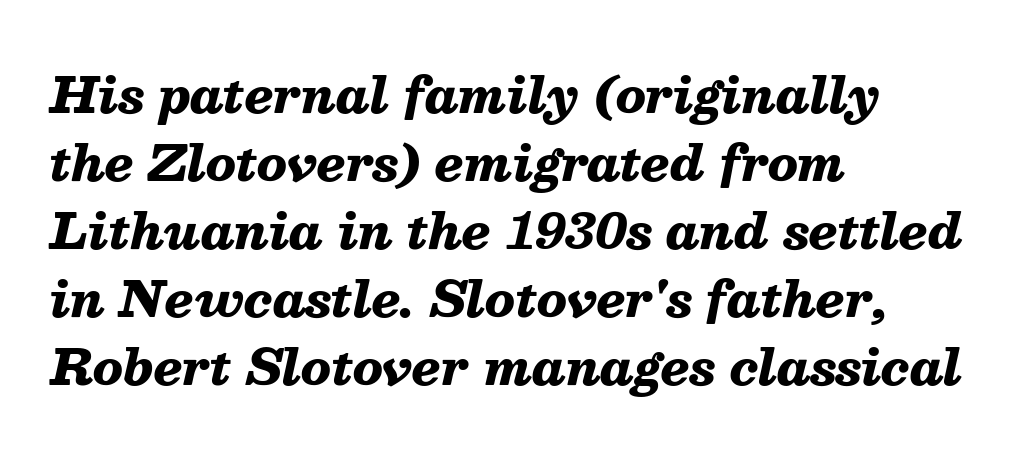
{"italic": "yes", "lean": "right", "slant_degrees": 13, "bold": "yes", "weight": "heavy", "width": "normal", "stroke_contrast": "medium", "x_height": "medium", "monospaced": "no", "underline": "no", "align": "left", "line_spacing": "normal", "line_spacing_ratio": 1.39, "letter_spacing": "normal", "letter_spacing_em": 0.0, "glyph_px": 49}
